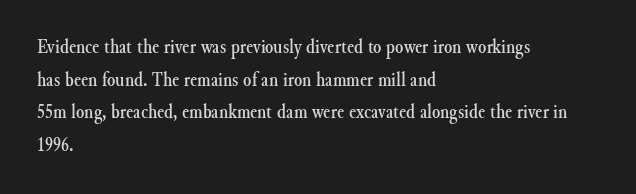
The image shows 21 px text type, upright; set left-aligned, normal line spacing (1.55x), normal letter spacing, not underlined.
